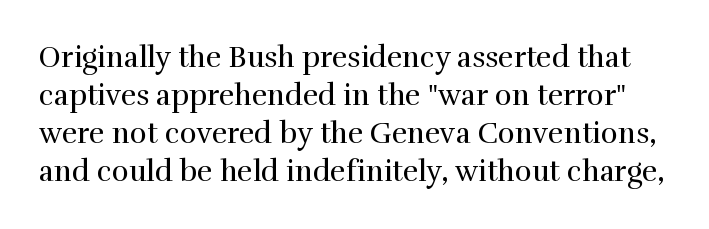
Look at the bottom of the vertical strokes: they flare into serifs here. The lettering holds an erect, upright posture throughout. The letters look calm and open, with moderate or lighter stems. These lines are rendered in a variable-pitch font.
